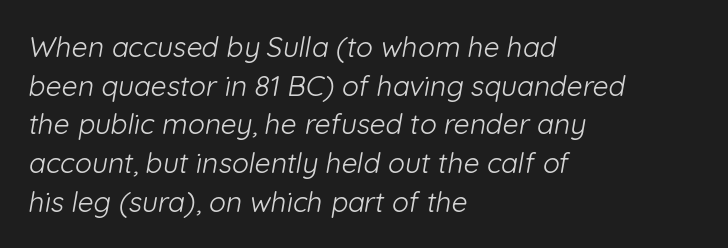
Q: Is the text bold? A: No.
Q: Is the typeface a serif or a sans-serif typeface? A: Sans-serif.
Q: Is the text underlined? A: No.
Q: How is the paragraph aligned? A: Left-aligned.
Q: Is the spacing between letters normal or unusually wide? A: Normal.
Q: Is the spacing between lines tight, normal or loose? A: Normal.
Q: Width (condensed, normal, or wide)? A: Normal.
Q: Stroke contrast? A: Low.
Q: x-height? A: Medium.
Q: Monospaced? A: No.
